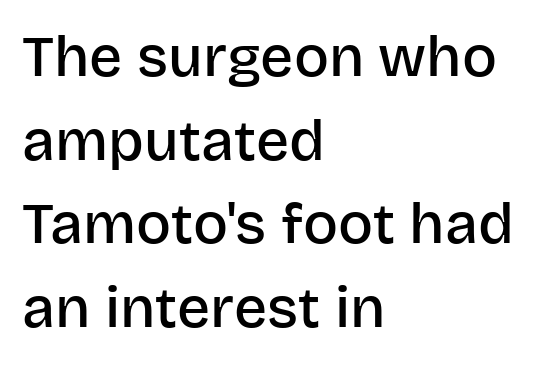
{"serif": "no", "italic": "no", "bold": "semi", "weight": "semibold", "width": "normal", "stroke_contrast": "low", "x_height": "large", "monospaced": "no", "underline": "no", "align": "left", "line_spacing": "normal", "line_spacing_ratio": 1.44, "letter_spacing": "normal", "letter_spacing_em": 0.0, "glyph_px": 58}
